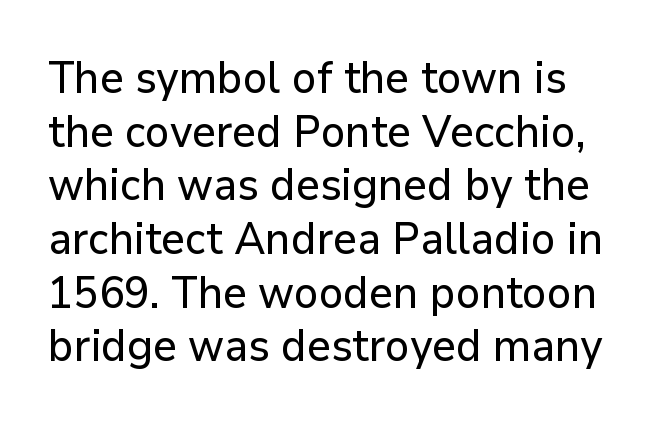
{"serif": "no", "italic": "no", "width": "normal", "stroke_contrast": "low", "x_height": "medium", "monospaced": "no", "underline": "no", "line_spacing_ratio": 1.22, "letter_spacing": "normal", "letter_spacing_em": 0.0, "glyph_px": 44}
